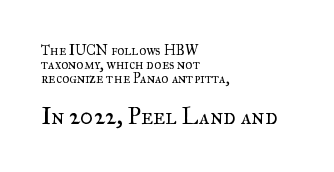
{"italic": "no", "bold": "no", "underline": "no", "align": "left", "line_spacing": "tight", "line_spacing_ratio": 1.01, "letter_spacing": "normal", "letter_spacing_em": 0.0, "larger_block": "second", "size_ratio": 1.64, "glyph_px": 23}
